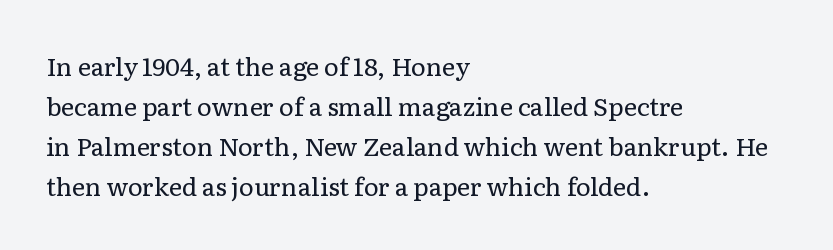
The area under the type is left untouched. A typesetter would mark this as roman, not italic. What's the leading like? Ordinary, nothing unusual. A typesetter would call this zero additional tracking. Which margin do the lines hug? The left one — the right edge is uneven. The cut favours lightness, reaching ordinary text weight at its darkest.
